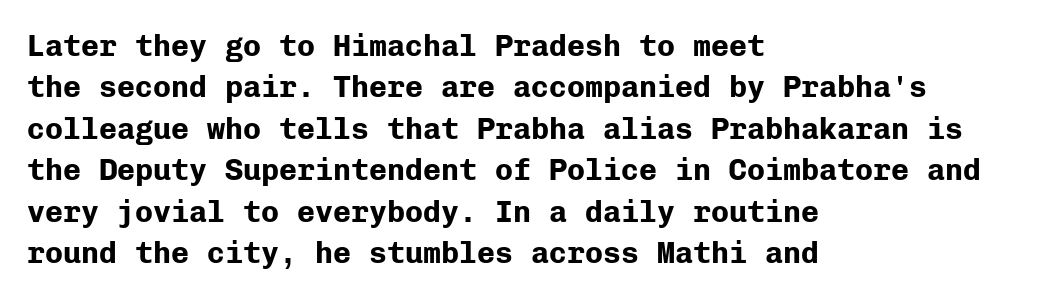
{"serif": "no", "italic": "no", "bold": "yes", "weight": "bold", "width": "normal", "stroke_contrast": "low", "x_height": "medium", "monospaced": "yes", "underline": "no", "align": "left", "line_spacing": "normal", "line_spacing_ratio": 1.38, "letter_spacing": "normal", "letter_spacing_em": 0.0, "glyph_px": 30}
